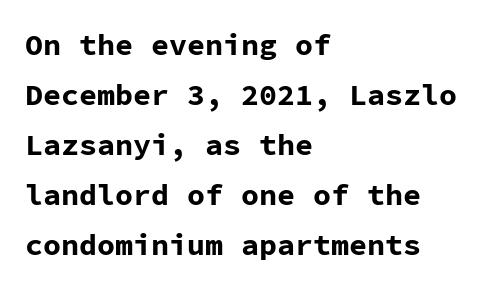
{"serif": "no", "italic": "no", "bold": "yes", "weight": "bold", "width": "normal", "stroke_contrast": "low", "x_height": "medium", "monospaced": "yes", "underline": "no", "align": "left", "line_spacing": "normal", "line_spacing_ratio": 1.67, "letter_spacing": "normal", "letter_spacing_em": 0.0, "glyph_px": 30}
